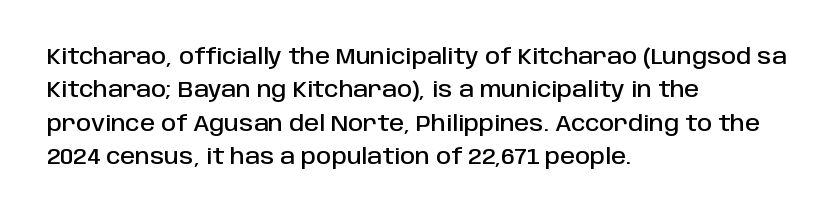
Q: Is the text italic (slanted)? A: No, it is upright.
Q: Is the text underlined? A: No.
Q: How is the paragraph aligned? A: Left-aligned.
Q: Is the spacing between letters normal or unusually wide? A: Normal.
Q: Is the spacing between lines tight, normal or loose? A: Normal.
